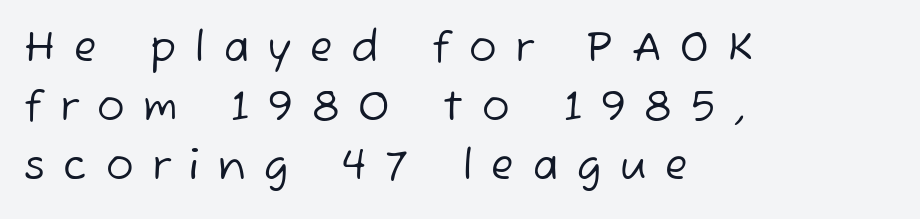
Q: Is the text bold? A: No.
Q: Is the typeface a serif or a sans-serif typeface? A: Sans-serif.
Q: Is the text underlined? A: No.
Q: How is the paragraph aligned? A: Left-aligned.
Q: Is the spacing between letters normal or unusually wide? A: Unusually wide.
Q: Is the spacing between lines tight, normal or loose? A: Normal.
Q: Width (condensed, normal, or wide)? A: Normal.
Q: Stroke contrast? A: Low.
Q: x-height? A: Medium.
Q: Monospaced? A: No.
